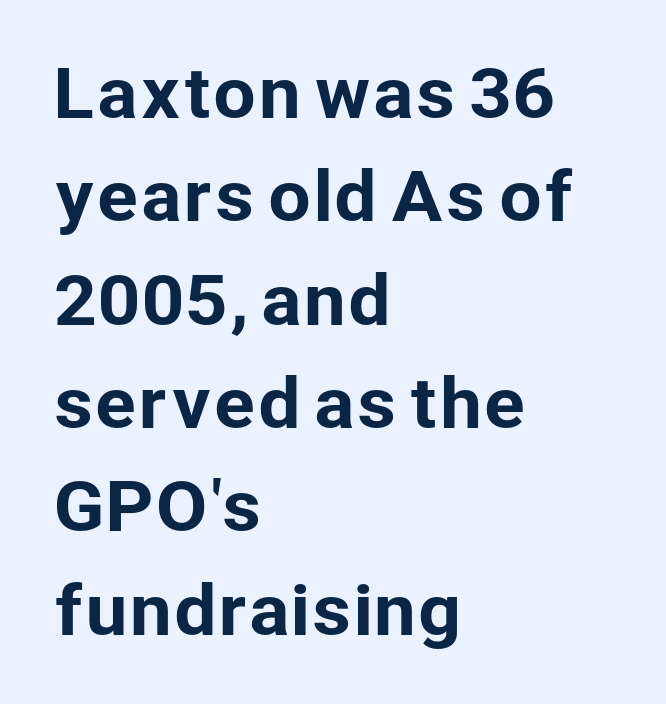
{"serif": "no", "italic": "no", "width": "normal", "stroke_contrast": "low", "x_height": "medium", "monospaced": "no", "underline": "no", "align": "left", "line_spacing": "normal", "line_spacing_ratio": 1.52, "letter_spacing": "normal", "letter_spacing_em": 0.0, "glyph_px": 68}
